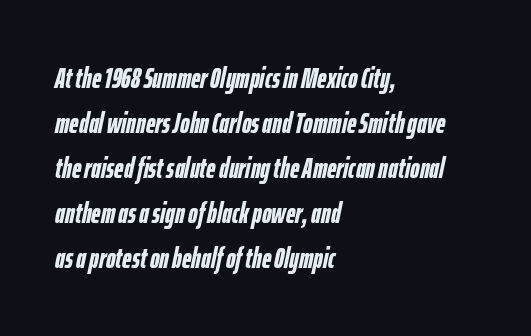
The paragraph shown leans on its left margin. The letters are bold, with thick, heavy strokes. Beneath every word, the page is bare. The rendering uses a moderate line-height, typical for paragraphs. Looks like regular typesetting: each glyph gets only the width it needs. Slanted lettering throughout.
